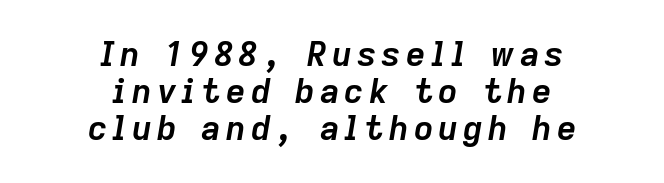
Compared with a flush-left layout, this one balances lines on the center instead. Notice how the stems are inclined rather than vertical — that's the hallmark of italics. Bare-footed words on every line. Closely set lines give the paragraph a compact silhouette.
